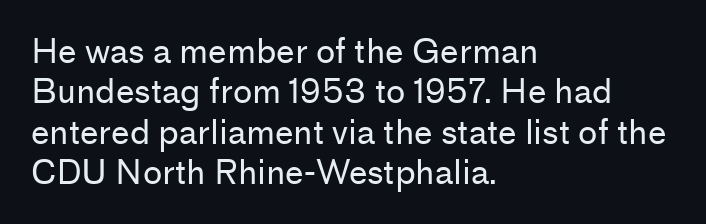
The image shows 33 px regular-weight sans-serif type, upright; set left-aligned, line spacing 1.22x, normal letter spacing, not underlined; low stroke contrast and a medium x-height.
